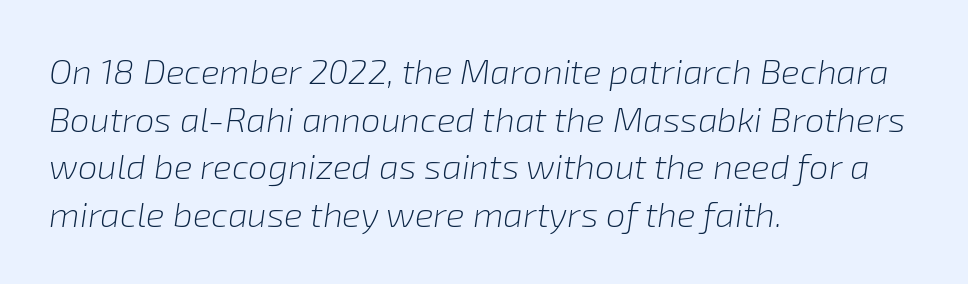
The image shows 35 px light type, italic (leaning right); set left-aligned, normal line spacing (1.36x), normal letter spacing, not underlined; low stroke contrast and a medium x-height.
